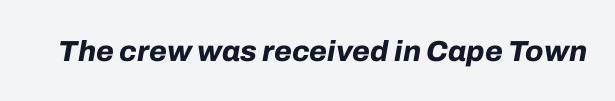
Q: Is the text bold? A: Yes.
Q: Is the text italic (slanted)? A: Yes, it leans right by about 10 degrees.
Q: Is the text underlined? A: No.
Q: Is the spacing between letters normal or unusually wide? A: Normal.
Q: Width (condensed, normal, or wide)? A: Normal.
Q: Stroke contrast? A: Low.
Q: x-height? A: Medium.
Q: Monospaced? A: No.
